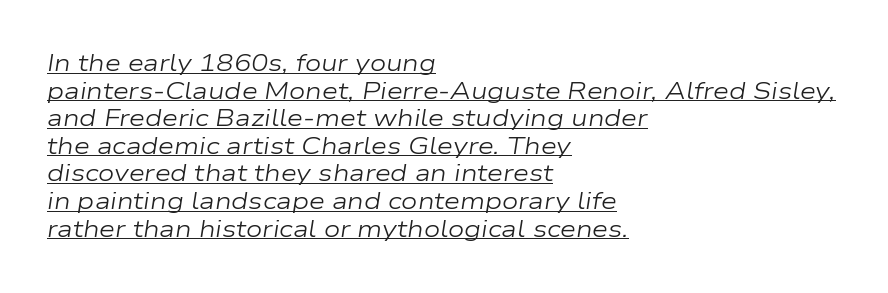
{"italic": "yes", "lean": "right", "slant_degrees": 9, "bold": "no", "underline": "yes", "align": "left", "line_spacing_ratio": 1.2, "letter_spacing": "normal", "letter_spacing_em": 0.0, "glyph_px": 23}
